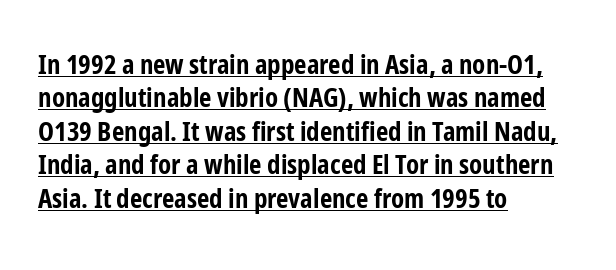
Q: Is the text bold? A: Yes.
Q: Is the text italic (slanted)? A: No, it is upright.
Q: Is the text underlined? A: Yes.
Q: How is the paragraph aligned? A: Left-aligned.
Q: Is the spacing between letters normal or unusually wide? A: Normal.
